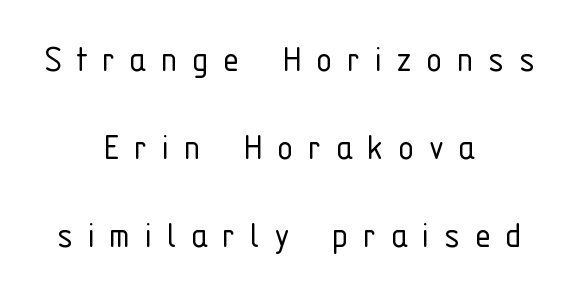
Vertical spacing — loose. Characters follow at a spacing far wider than the type designer built in. In CSS terms this would be text-align: center. Clear beneath every line of the passage. These glyphs show unthickened strokes, regular width or finer. Designer's note — italics off, roman on.
